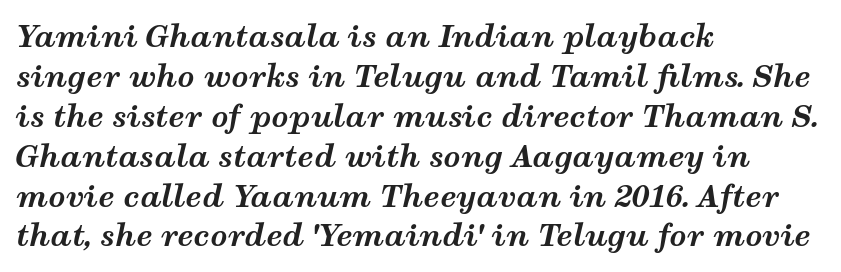
{"italic": "yes", "lean": "right", "slant_degrees": 12, "bold": "yes", "weight": "bold", "width": "wide", "stroke_contrast": "medium", "x_height": "medium", "monospaced": "no", "underline": "no", "align": "left", "line_spacing": "normal", "line_spacing_ratio": 1.33, "letter_spacing": "normal", "letter_spacing_em": 0.0, "glyph_px": 30}
